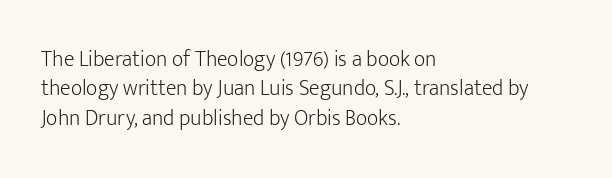
Bare-footed words on every line. Every stem runs plumb, perpendicular to the baseline. The typesetting does not lean heavy: it is not bold. Tracking value appears to be zero — textbook default spacing. The vertical gap from one line to the next is medium.
